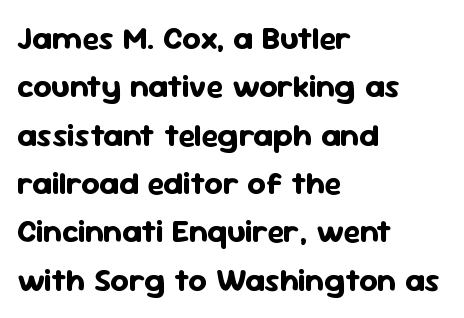
This sample keeps an unexceptional amount of space between lines. Nobody drew a line under any word here. The face used here is rendered with its standard letterfit. The font family rendered here belongs to the sans-serif group.
